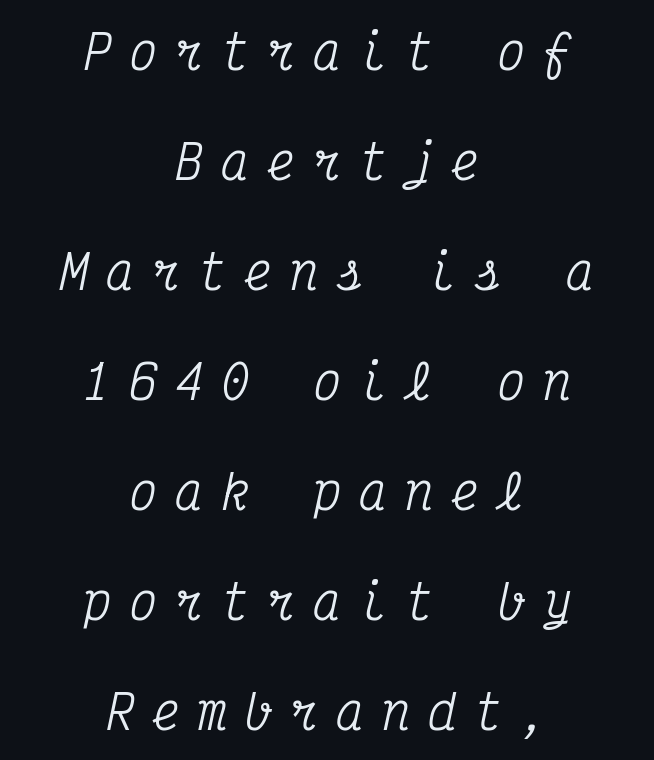
The image shows 47 px condensed serif type, italic (leaning right), monospaced; set centered, loose line spacing (2.34x), unusually wide letter spacing (+0.38 em), not underlined; medium stroke contrast and a medium x-height.
